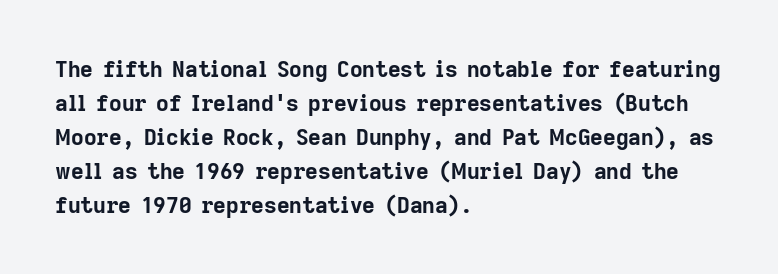
{"italic": "no", "bold": "yes", "underline": "no", "align": "left", "line_spacing": "normal", "line_spacing_ratio": 1.54, "letter_spacing": "normal", "letter_spacing_em": 0.0, "glyph_px": 22}
